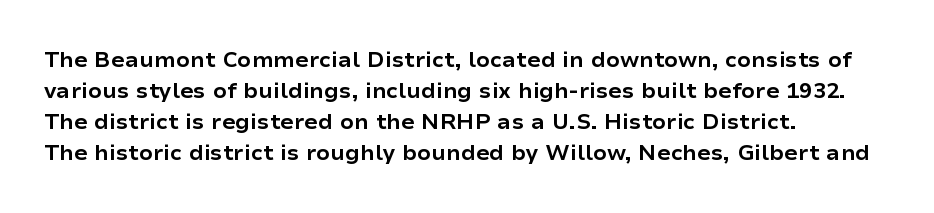
Q: Is the text bold? A: Yes.
Q: Is the text italic (slanted)? A: No, it is upright.
Q: Is the text underlined? A: No.
Q: How is the paragraph aligned? A: Left-aligned.
Q: Is the spacing between letters normal or unusually wide? A: Normal.
Q: Is the spacing between lines tight, normal or loose? A: Normal.
